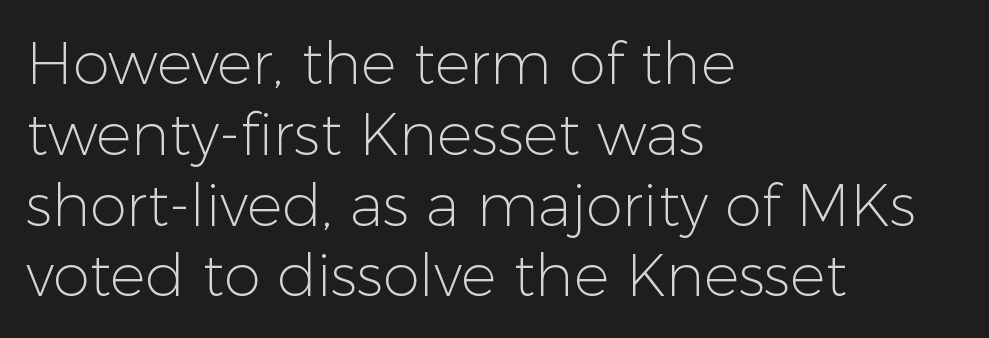
Q: Is the text bold? A: No.
Q: Is the text italic (slanted)? A: No, it is upright.
Q: Is the typeface a serif or a sans-serif typeface? A: Sans-serif.
Q: Is the text underlined? A: No.
Q: How is the paragraph aligned? A: Left-aligned.
Q: Is the spacing between letters normal or unusually wide? A: Normal.
Q: Width (condensed, normal, or wide)? A: Normal.
Q: Stroke contrast? A: Low.
Q: x-height? A: Medium.
Q: Monospaced? A: No.
